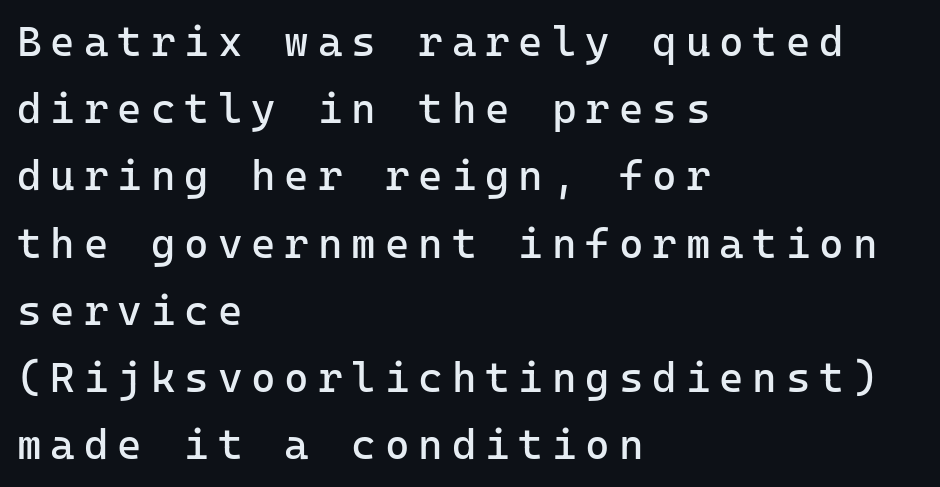
Looks like terminal output: every glyph gets an equal slot. A light-to-regular cut is what we see here. A bare baseline throughout the passage. Vertically, the passage feels balanced, rows spaced as you'd expect. Honestly, the letter spacing is so wide it's the main thing you notice.
